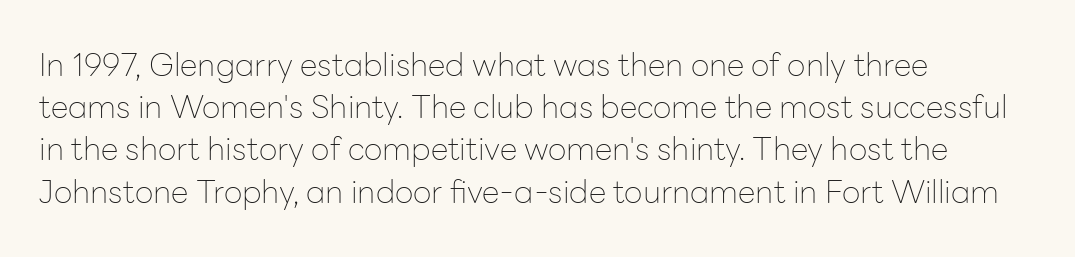
A clean baseline with only descenders dipping below it. Regarding serifs, this sample does without them. Proportional: the letters do not fall into vertical columns. The letterforms sit at book weight or below.
